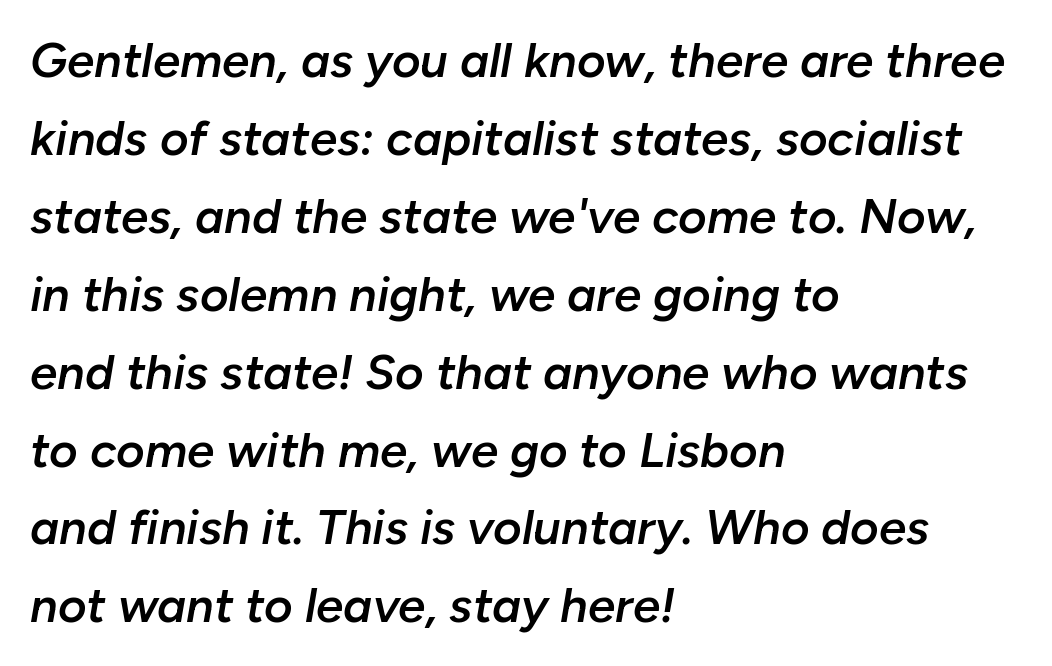
Leading: standard. Character widths vary here, with narrow letters taking less room than wide ones. An italicized treatment has been applied to the whole sample. In terms of weight, the rendering is demibold, just under bold. This rendering uses left alignment, leaving the right contour irregular.
